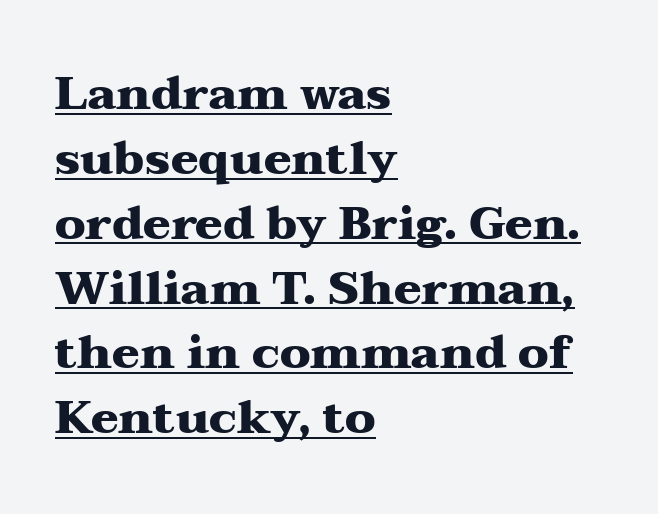
The image shows 46 px heavy, wide serif type, upright; set left-aligned, normal line spacing (1.41x), normal letter spacing, underlined; medium stroke contrast and a medium x-height.
